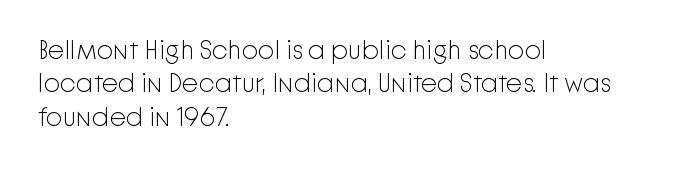
The image shows 26 px text type, upright; set left-aligned, normal line spacing (1.28x), normal letter spacing, not underlined.
